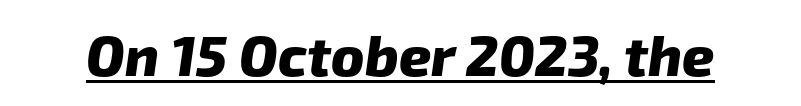
These lines keep a tight, regular rhythm from letter to letter. A typographer would call this underscored text. This is sans-serif lettering, the kind often seen on screens and signage. These lines carry a lot of weight — the face is fully bold. This sample has the flowing, uneven cadence of proportional lettering.
